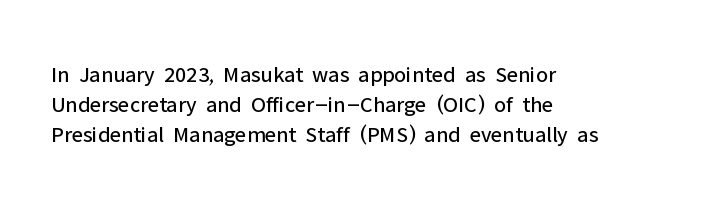
The image shows 23 px text type, upright; set left-aligned, normal line spacing (1.31x), normal letter spacing, not underlined.
